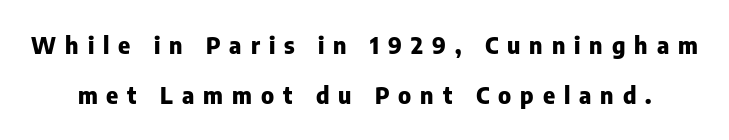
The image shows 23 px bold type, upright; set loose line spacing (2.17x), unusually wide letter spacing (+0.39 em), not underlined.
